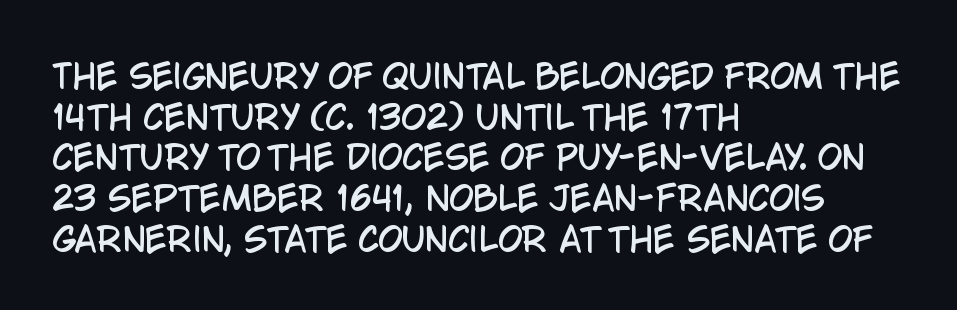
Q: Is the text italic (slanted)? A: No, it is upright.
Q: Is the typeface a serif or a sans-serif typeface? A: Sans-serif.
Q: Is the text underlined? A: No.
Q: How is the paragraph aligned? A: Left-aligned.
Q: Is the spacing between letters normal or unusually wide? A: Normal.
Q: Is the spacing between lines tight, normal or loose? A: Normal.
Q: Width (condensed, normal, or wide)? A: Condensed.
Q: Stroke contrast? A: Low.
Q: x-height? A: Large.
Q: Monospaced? A: No.
